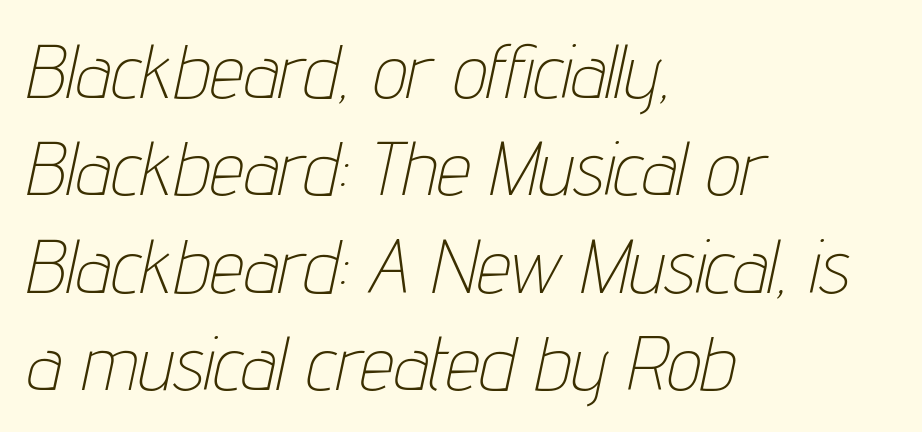
{"italic": "yes", "lean": "right", "slant_degrees": 12, "bold": "no", "weight": "thin", "width": "condensed", "stroke_contrast": "low", "x_height": "medium", "monospaced": "no", "underline": "no", "align": "left", "line_spacing": "normal", "line_spacing_ratio": 1.28, "letter_spacing": "normal", "letter_spacing_em": 0.0, "glyph_px": 76}
